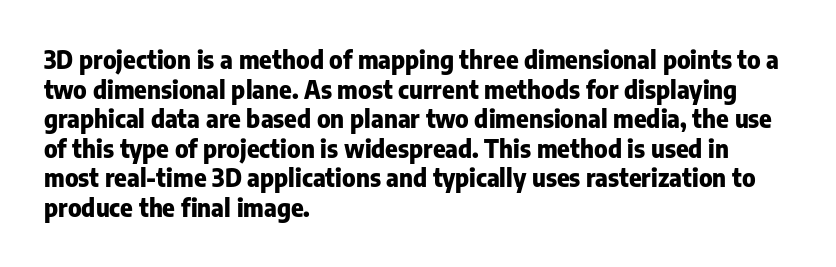
{"italic": "no", "bold": "yes", "underline": "no", "align": "left", "line_spacing_ratio": 1.23, "letter_spacing": "normal", "letter_spacing_em": 0.0, "glyph_px": 24}
